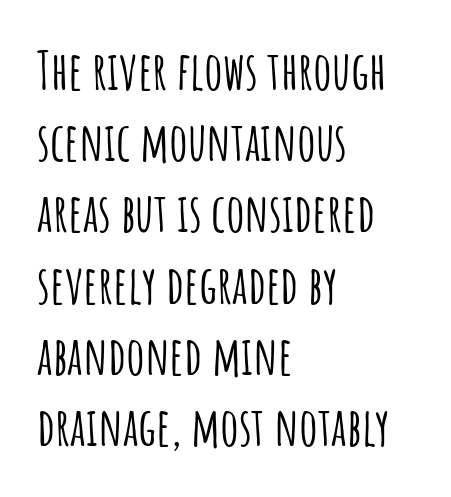
The image shows 52 px condensed sans-serif type, upright; set left-aligned, normal line spacing (1.37x), normal letter spacing, not underlined; low stroke contrast and a large x-height.
